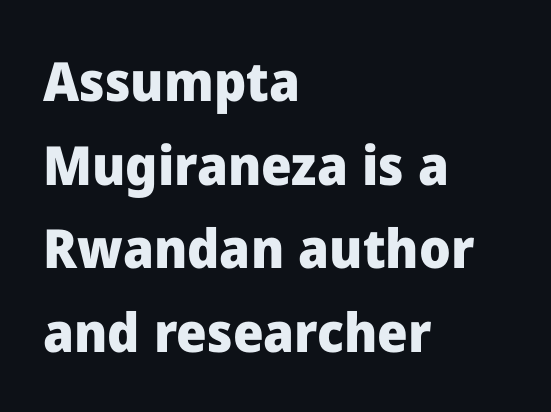
Q: Is the text bold? A: Yes.
Q: Is the text italic (slanted)? A: No, it is upright.
Q: Is the typeface a serif or a sans-serif typeface? A: Sans-serif.
Q: Is the text underlined? A: No.
Q: How is the paragraph aligned? A: Left-aligned.
Q: Is the spacing between letters normal or unusually wide? A: Normal.
Q: Is the spacing between lines tight, normal or loose? A: Normal.
Q: Width (condensed, normal, or wide)? A: Normal.
Q: Stroke contrast? A: Low.
Q: x-height? A: Medium.
Q: Monospaced? A: No.
